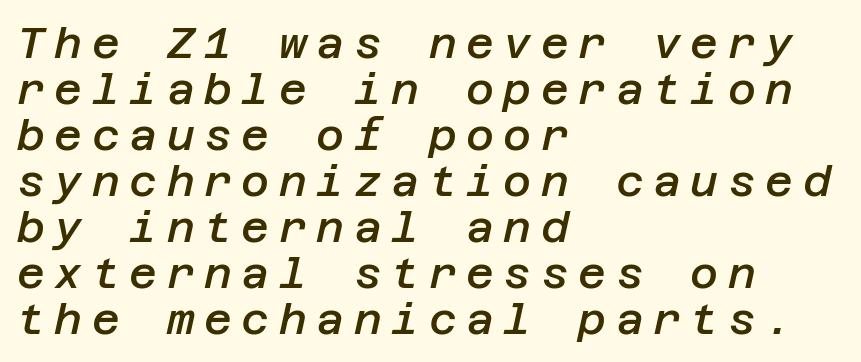
{"italic": "yes", "lean": "right", "slant_degrees": 12, "bold": "semi", "weight": "semibold", "width": "normal", "stroke_contrast": "low", "x_height": "large", "underline": "no", "align": "left", "line_spacing": "tight", "line_spacing_ratio": 1.07, "letter_spacing": "wide", "letter_spacing_em": 0.22, "glyph_px": 43}
